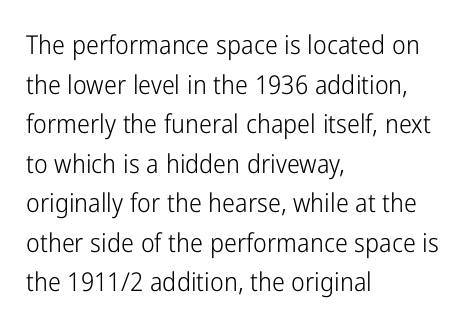
Q: Is the text bold? A: No.
Q: Is the text italic (slanted)? A: No, it is upright.
Q: Is the text underlined? A: No.
Q: How is the paragraph aligned? A: Left-aligned.
Q: Is the spacing between letters normal or unusually wide? A: Normal.
Q: Is the spacing between lines tight, normal or loose? A: Normal.
